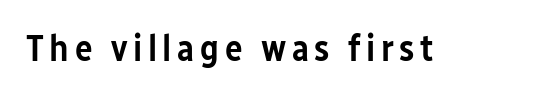
Q: Is the text bold? A: Semi-bold.
Q: Is the text italic (slanted)? A: No, it is upright.
Q: Is the typeface a serif or a sans-serif typeface? A: Sans-serif.
Q: Is the text underlined? A: No.
Q: Width (condensed, normal, or wide)? A: Condensed.
Q: Stroke contrast? A: Low.
Q: x-height? A: Medium.
Q: Monospaced? A: No.
